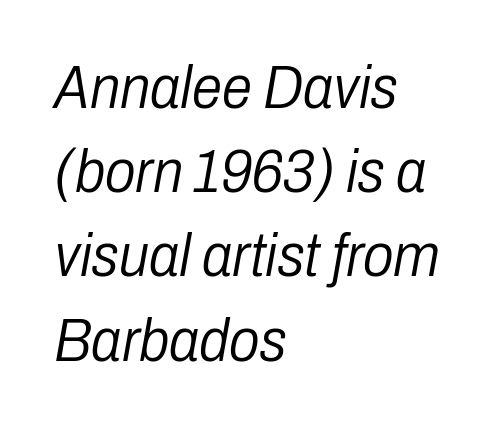
The image shows 61 px light, condensed type, italic (leaning right); set left-aligned, normal line spacing (1.38x), normal letter spacing, not underlined; low stroke contrast and a medium x-height.
